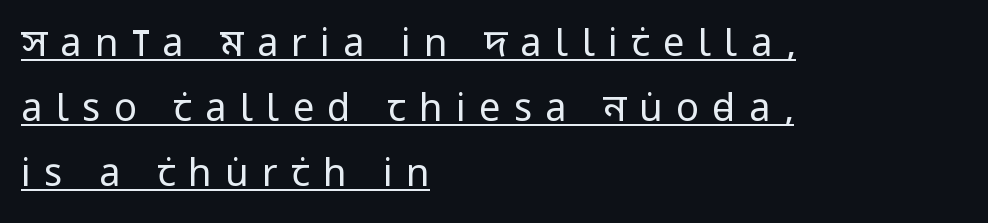
The image shows 38 px regular-weight, condensed sans-serif type, upright; set left-aligned, line spacing 1.71x, unusually wide letter spacing (+0.35 em), underlined; low stroke contrast and a large x-height.
